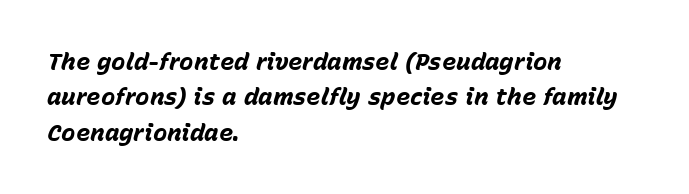
The image shows 24 px bold type, italic (leaning right); set left-aligned, normal line spacing (1.47x), normal letter spacing, not underlined.
